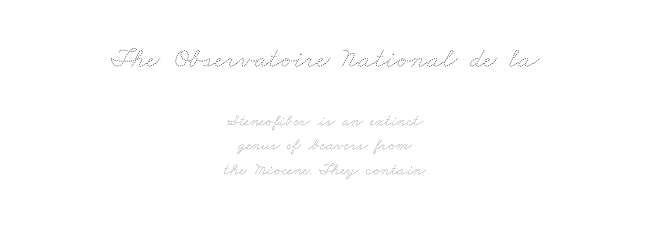
Q: Is the text bold? A: No.
Q: Is the text underlined? A: No.
Q: How is the paragraph aligned? A: Centered.
Q: Is the spacing between letters normal or unusually wide? A: Normal.
Q: Is the spacing between lines tight, normal or loose? A: Normal.
Q: Which block of text is set in a larger size, the first (top) or the second (bottom)? A: The first (top) one.
Q: Width (condensed, normal, or wide)? A: Wide.
Q: Stroke contrast? A: Low.
Q: x-height? A: Small.
Q: Monospaced? A: No.
